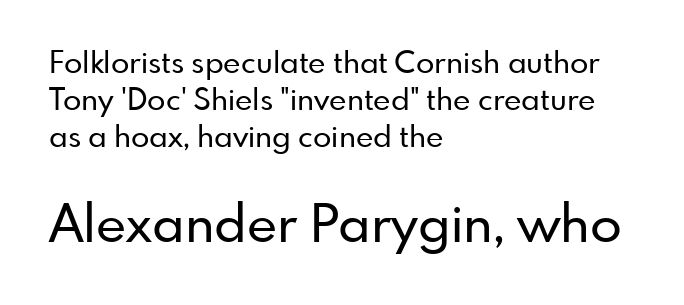
Q: Is the text italic (slanted)? A: No, it is upright.
Q: Is the typeface a serif or a sans-serif typeface? A: Sans-serif.
Q: Is the text underlined? A: No.
Q: How is the paragraph aligned? A: Left-aligned.
Q: Is the spacing between letters normal or unusually wide? A: Normal.
Q: Which block of text is set in a larger size, the first (top) or the second (bottom)? A: The second (bottom) one.
Q: Width (condensed, normal, or wide)? A: Normal.
Q: Stroke contrast? A: Low.
Q: x-height? A: Small.
Q: Monospaced? A: No.
